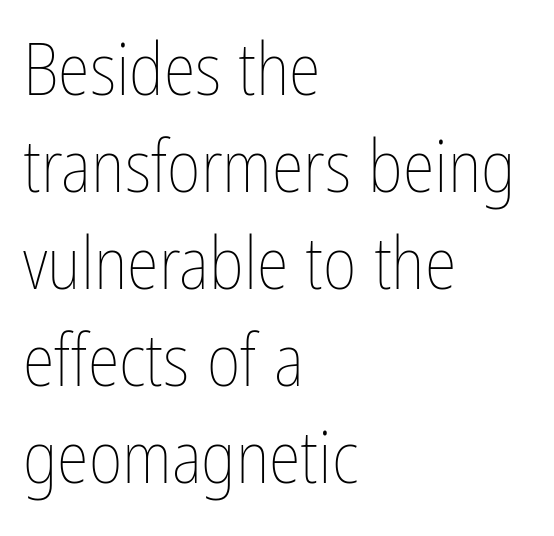
Q: Is the text bold? A: No.
Q: Is the text italic (slanted)? A: No, it is upright.
Q: Is the text underlined? A: No.
Q: How is the paragraph aligned? A: Left-aligned.
Q: Is the spacing between letters normal or unusually wide? A: Normal.
Q: Is the spacing between lines tight, normal or loose? A: Normal.
Q: Width (condensed, normal, or wide)? A: Condensed.
Q: Stroke contrast? A: Low.
Q: x-height? A: Medium.
Q: Monospaced? A: No.
